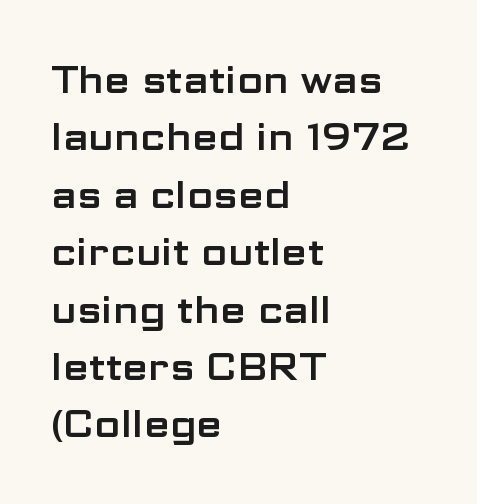
{"serif": "no", "italic": "no", "width": "wide", "stroke_contrast": "low", "x_height": "medium", "monospaced": "no", "underline": "no", "align": "left", "line_spacing": "normal", "line_spacing_ratio": 1.51, "letter_spacing": "normal", "letter_spacing_em": 0.0, "glyph_px": 38}
